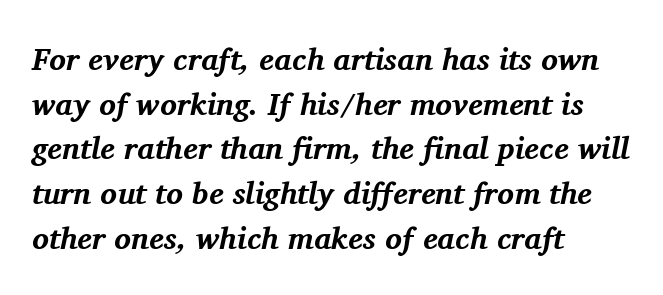
{"serif": "yes", "italic": "yes", "lean": "right", "slant_degrees": 11, "bold": "yes", "weight": "bold", "width": "normal", "stroke_contrast": "medium", "x_height": "medium", "monospaced": "no", "underline": "no", "align": "left", "line_spacing": "normal", "line_spacing_ratio": 1.44, "letter_spacing": "normal", "letter_spacing_em": 0.0, "glyph_px": 31}
